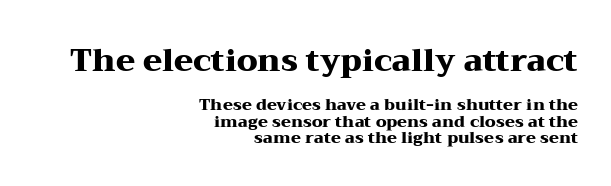
The image shows 31 px heavy, wide serif type, upright; set right-aligned, tight line spacing (1.04x), normal letter spacing, not underlined; the first (top) block is 1.94x larger; medium stroke contrast and a medium x-height.
